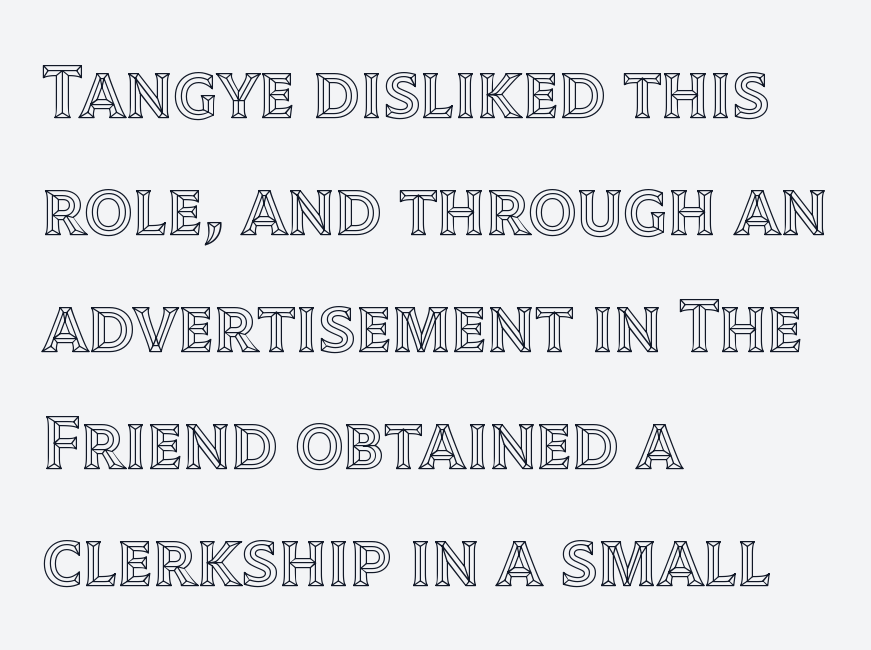
A typesetter would call this leading conventional body-copy spacing. Upright lettering throughout. Each row of text sits above clean, open space. A student would call this left alignment; a typographer would say flush left, rag right. Each letter keeps its own natural width here, so spacing adapts to shape. Standard letterfit; no display-style spreading of the glyphs.
